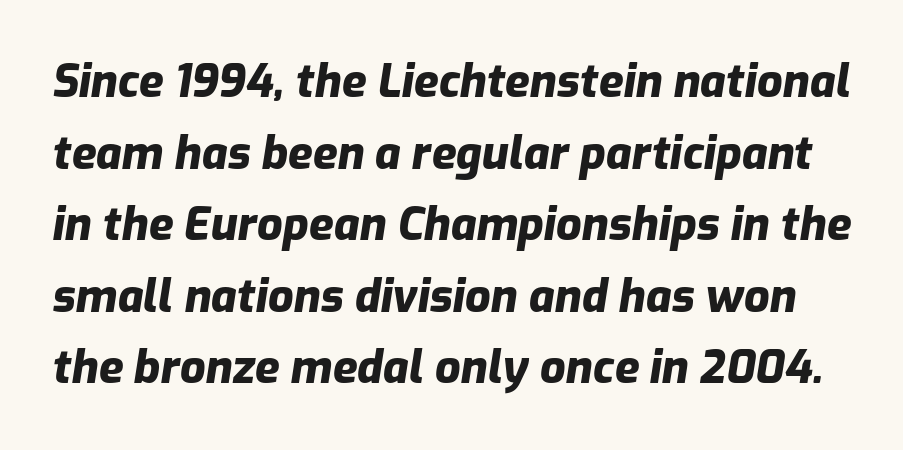
Glance below the letters and you will spot only blank space. The rendering applies a slant to the glyphs. The line-height multiplier appears to be the usual default. Weight check: bold — yes, fully. The face used here is proportionally spaced, like ordinary book or web type. The tracking reads as untouched default to a designer's eye.
